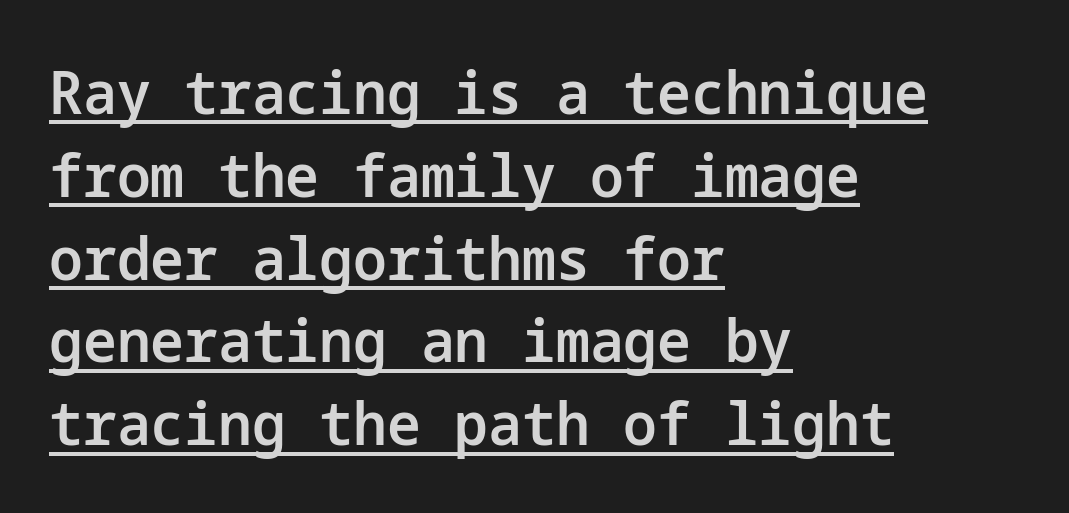
Beneath each row of characters lies a ruled line. Nothing unusual about the tracking: characters are spaced as the font intends. Interline gaps are of average width in this sample. Notice the strokes are somewhat thickened but not fully heavy: this is a semibold. I'd call this a sans setting — the letters go barefoot. Reading down the block, your eye returns to a fixed left position each line.
